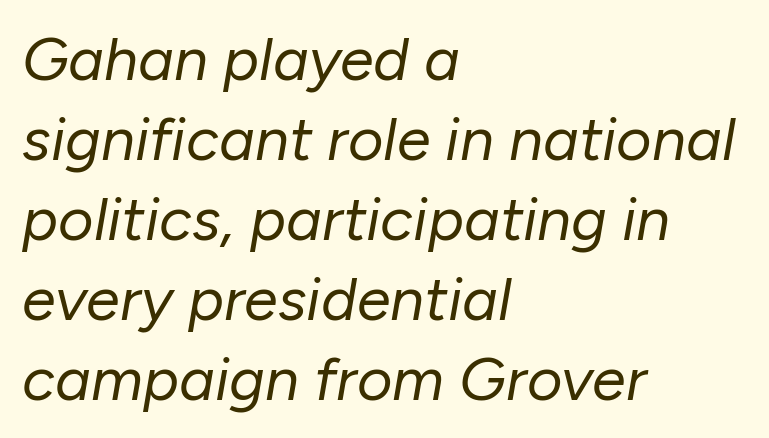
{"italic": "yes", "lean": "right", "slant_degrees": 10, "bold": "no", "weight": "regular", "width": "normal", "stroke_contrast": "low", "x_height": "medium", "monospaced": "no", "underline": "no", "align": "left", "line_spacing": "normal", "line_spacing_ratio": 1.31, "letter_spacing": "normal", "letter_spacing_em": 0.0, "glyph_px": 61}
